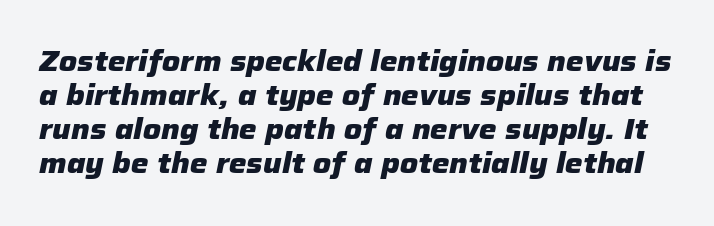
Type without underlining. The sample has been set heavy, in full bold. Slant detected: the letters are inclined. Students, note that the glyphs here touch the page at normal intervals. Is this a fixed-width face? No — the glyphs have proportional, varying widths.
